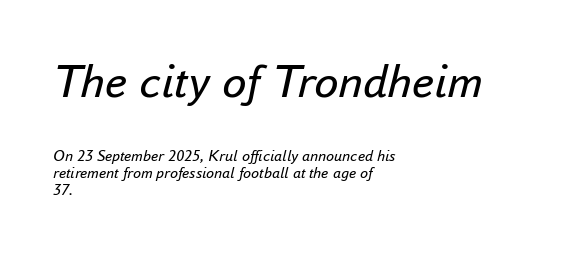
The face looks like a standard text weight, possibly lighter. You could call the tracking neutral — neither tight nor loose. Very little white space separates one row of letters from the next. Style check: oblique. The setting favours the left margin, as ordinary paragraphs usually do. The rendering shrinks the type as you move from the upper chunk to the lower.
